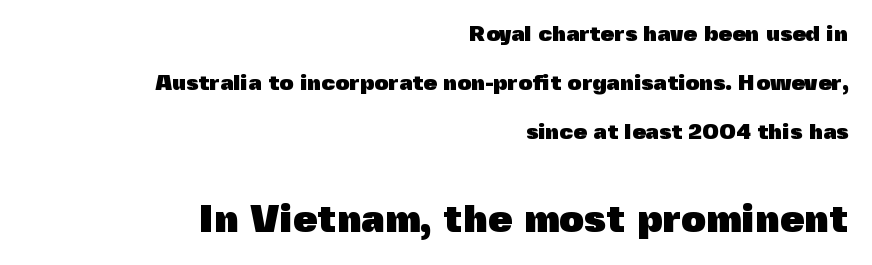
Q: Is the text bold? A: Yes.
Q: Is the text italic (slanted)? A: No, it is upright.
Q: Is the typeface a serif or a sans-serif typeface? A: Sans-serif.
Q: Is the text underlined? A: No.
Q: How is the paragraph aligned? A: Right-aligned.
Q: Is the spacing between letters normal or unusually wide? A: Normal.
Q: Is the spacing between lines tight, normal or loose? A: Loose.
Q: Which block of text is set in a larger size, the first (top) or the second (bottom)? A: The second (bottom) one.
Q: Width (condensed, normal, or wide)? A: Normal.
Q: x-height? A: Medium.
Q: Monospaced? A: No.
